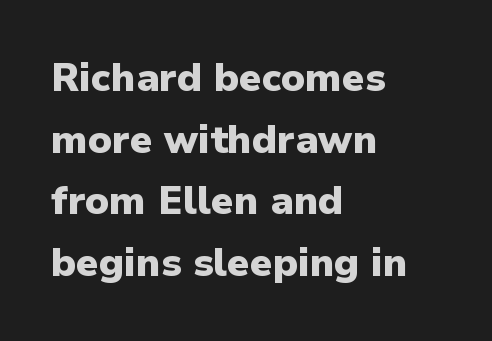
The image shows 39 px heavy sans-serif type, upright; set left-aligned, normal line spacing (1.58x), normal letter spacing, not underlined; low stroke contrast and a medium x-height.
